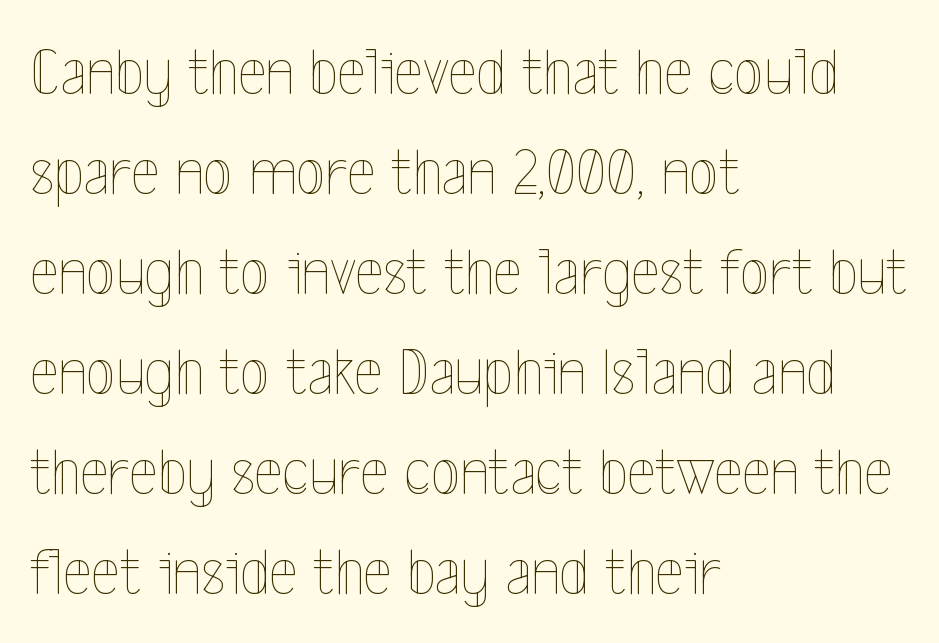
The image shows 68 px thin, condensed type, upright; set left-aligned, normal line spacing (1.47x), normal letter spacing, not underlined; a medium x-height.
